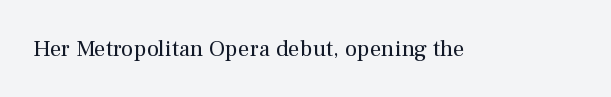
The type is set solid horizontally, with unmodified tracking. Words float on clear page, feet unadorned. A quiet, ordinary-to-light weight characterises the typeface. The type sits square on the baseline with zero lean.
